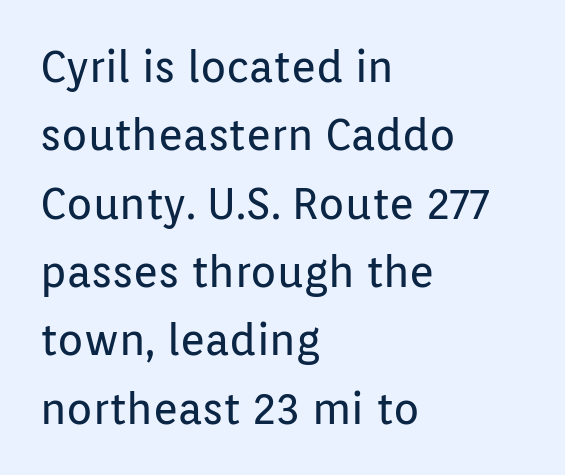
Q: Is the text bold? A: No.
Q: Is the text italic (slanted)? A: No, it is upright.
Q: Is the typeface a serif or a sans-serif typeface? A: Sans-serif.
Q: Is the text underlined? A: No.
Q: How is the paragraph aligned? A: Left-aligned.
Q: Is the spacing between letters normal or unusually wide? A: Normal.
Q: Is the spacing between lines tight, normal or loose? A: Normal.
Q: Width (condensed, normal, or wide)? A: Normal.
Q: Stroke contrast? A: Low.
Q: x-height? A: Medium.
Q: Monospaced? A: No.
